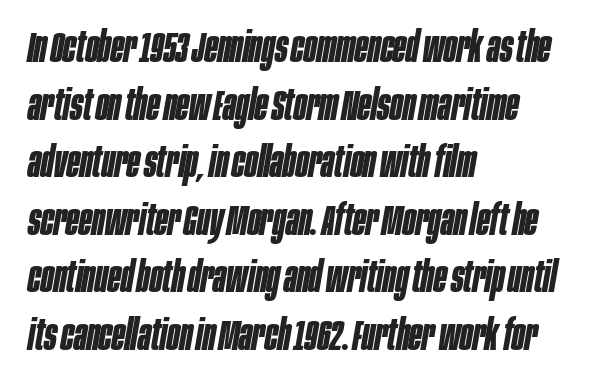
Q: Is the text bold? A: Yes.
Q: Is the text italic (slanted)? A: Yes, it leans right by about 10 degrees.
Q: Is the text underlined? A: No.
Q: How is the paragraph aligned? A: Left-aligned.
Q: Is the spacing between letters normal or unusually wide? A: Normal.
Q: Is the spacing between lines tight, normal or loose? A: Normal.
Q: Width (condensed, normal, or wide)? A: Condensed.
Q: Stroke contrast? A: Low.
Q: x-height? A: Large.
Q: Monospaced? A: No.
